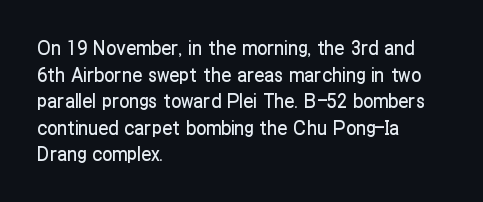
Which margin do the lines hug? The left one — the right edge is uneven. Do the letters lean? They stand straight. Students, note that the glyphs here touch the page at normal intervals. The block of text has a typical density, with ordinary space between rows. Unmarked baselines from the first word to the last.
